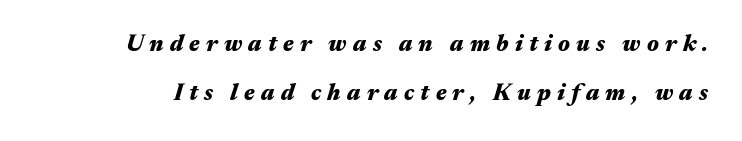
{"italic": "yes", "lean": "right", "slant_degrees": 17, "bold": "yes", "underline": "no", "line_spacing": "loose", "line_spacing_ratio": 2.13, "letter_spacing": "wide", "letter_spacing_em": 0.27, "glyph_px": 23}
